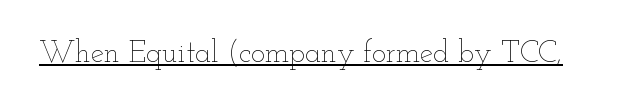
The image shows 30 px thin, wide type, upright; set normal letter spacing, underlined; low stroke contrast and a small x-height.
